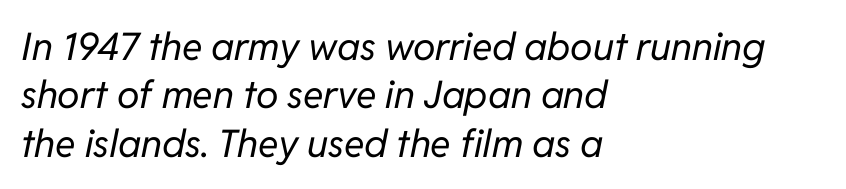
Proportional: the letters do not fall into vertical columns. The passage shown is not bold in any degree. The line-height multiplier appears to be the usual default. The area under the type is left untouched. What stands out about the letter spacing? Nothing — it is the standard amount. Notice how the stems are inclined rather than vertical — that's the hallmark of italics.
